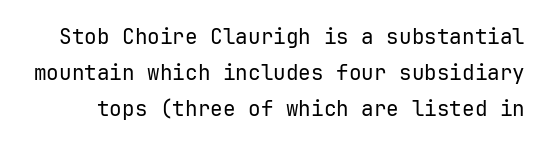
The image shows 21 px text type, upright; set line spacing 1.72x, normal letter spacing, not underlined.
